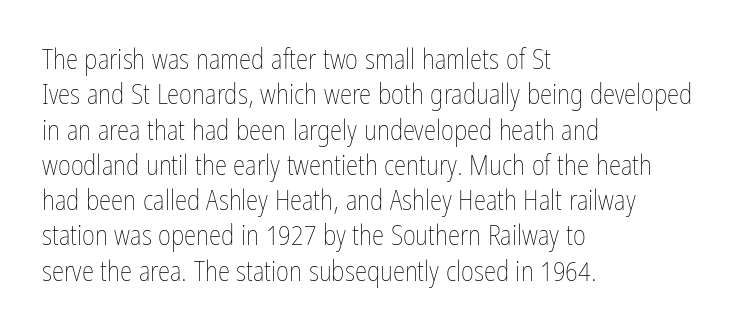
Q: Is the text bold? A: No.
Q: Is the text italic (slanted)? A: No, it is upright.
Q: Is the text underlined? A: No.
Q: How is the paragraph aligned? A: Left-aligned.
Q: Is the spacing between letters normal or unusually wide? A: Normal.
Q: Is the spacing between lines tight, normal or loose? A: Normal.
Q: Width (condensed, normal, or wide)? A: Condensed.
Q: Stroke contrast? A: Low.
Q: x-height? A: Medium.
Q: Monospaced? A: No.
